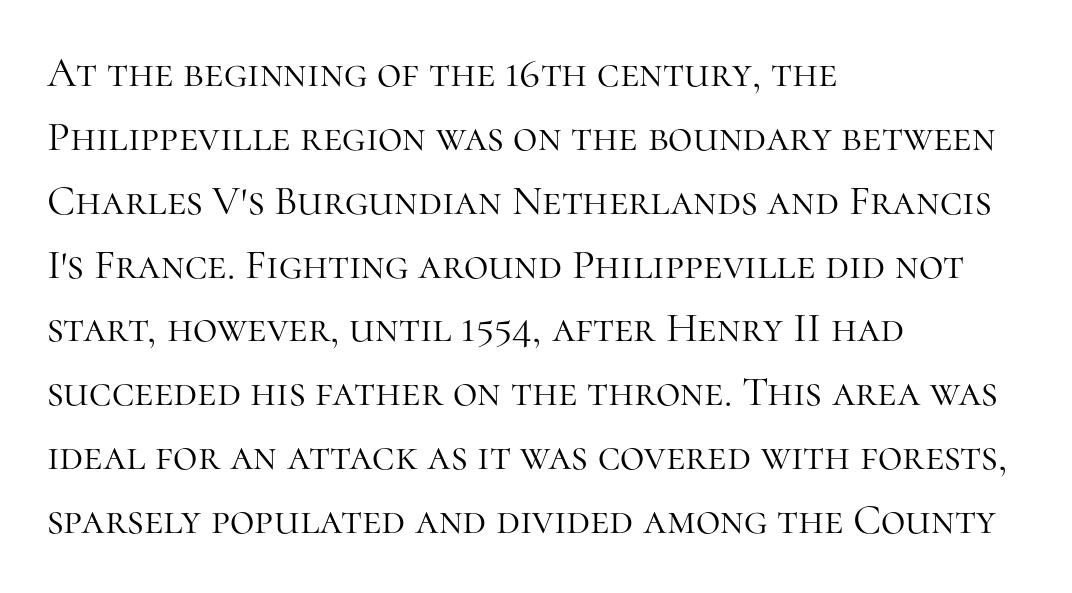
The image shows 42 px light serif type, upright; set left-aligned, normal line spacing (1.52x), normal letter spacing, not underlined; high stroke contrast and a medium x-height.
